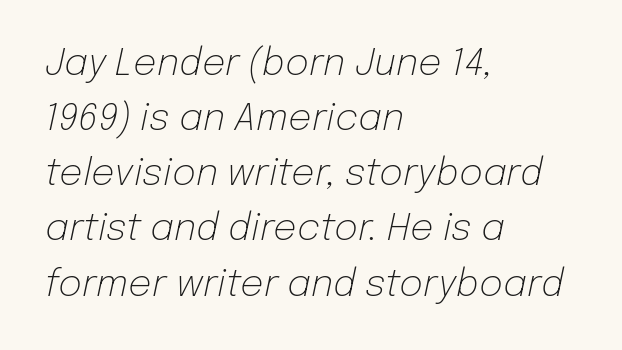
{"italic": "yes", "lean": "right", "slant_degrees": 12, "bold": "no", "weight": "light", "width": "normal", "stroke_contrast": "low", "x_height": "medium", "monospaced": "no", "underline": "no", "align": "left", "line_spacing": "normal", "line_spacing_ratio": 1.49, "letter_spacing": "normal", "letter_spacing_em": 0.0, "glyph_px": 37}
